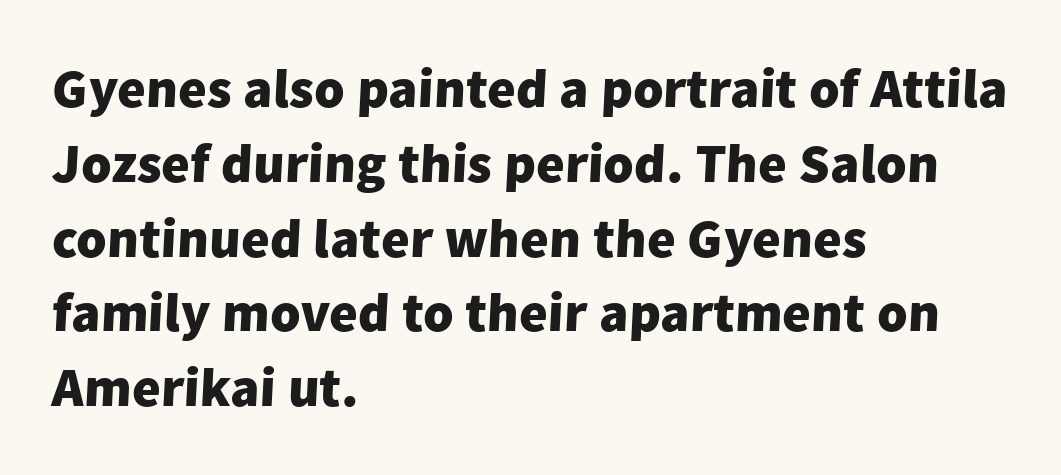
The gaps between neighbouring characters are ordinary and unremarkable. The line-height multiplier appears to be the usual default. The characters display no serif detailing; their extremities are plain. Type without underlining. The face used here is proportionally spaced, like ordinary book or web type. Each glyph is drawn with heavy, bold strokes.
